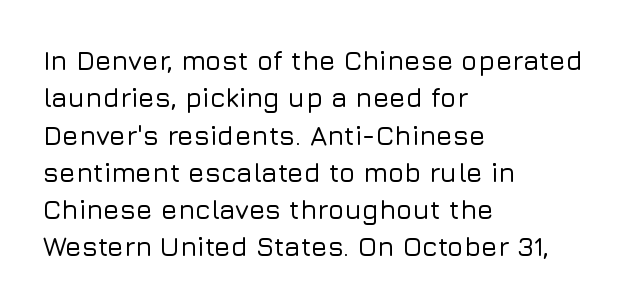
{"italic": "no", "underline": "no", "align": "left", "line_spacing": "normal", "line_spacing_ratio": 1.38, "letter_spacing": "normal", "letter_spacing_em": 0.0, "glyph_px": 27}
